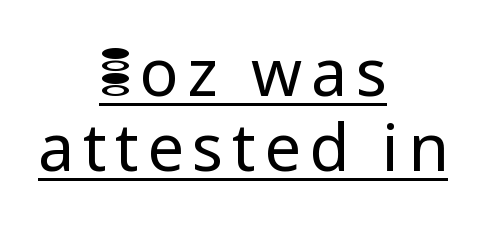
Q: Is the text bold? A: No.
Q: Is the text italic (slanted)? A: No, it is upright.
Q: Is the typeface a serif or a sans-serif typeface? A: Sans-serif.
Q: Is the text underlined? A: Yes.
Q: How is the paragraph aligned? A: Centered.
Q: Is the spacing between lines tight, normal or loose? A: Tight.
Q: Width (condensed, normal, or wide)? A: Normal.
Q: Stroke contrast? A: Low.
Q: x-height? A: Medium.
Q: Monospaced? A: No.
